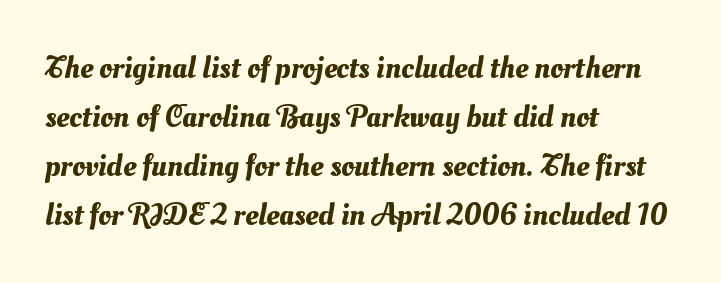
The image shows 32 px text type; set left-aligned, normal line spacing (1.53x), normal letter spacing, not underlined; medium stroke contrast and a small x-height.
